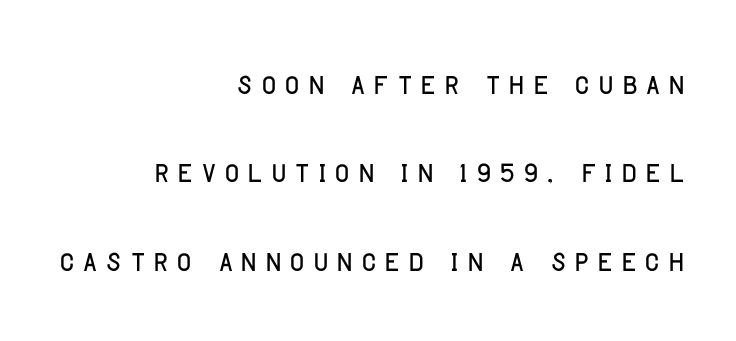
Serif or sans? Sans — the stroke terminals are bare. Reading down the column, the eye jumps a long way to each next line. This sample has the flowing, uneven cadence of proportional lettering. One-word summary of the alignment: right. Each word looks stretched out because of the extra space between its letters.
